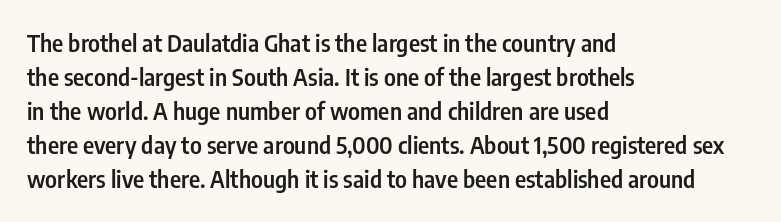
The image shows 24 px text type, upright; set left-aligned, normal line spacing (1.42x), normal letter spacing, not underlined.
